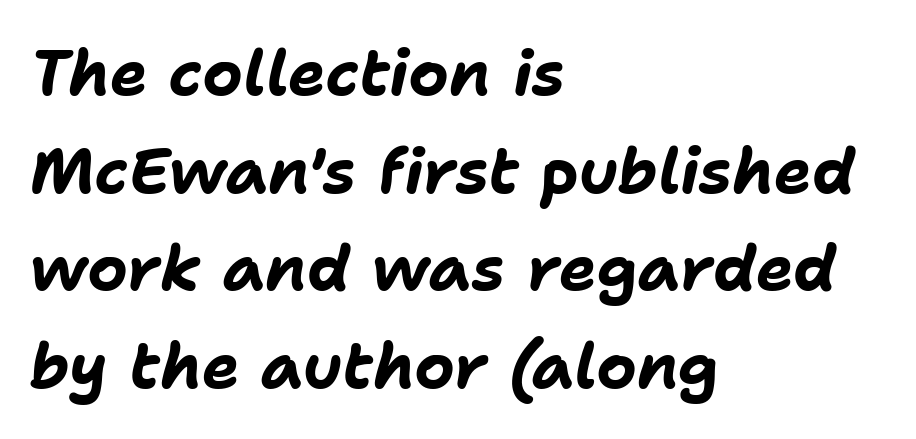
{"italic": "yes", "lean": "right", "slant_degrees": 11, "bold": "yes", "weight": "bold", "width": "normal", "stroke_contrast": "low", "x_height": "medium", "monospaced": "no", "underline": "no", "align": "left", "line_spacing": "normal", "line_spacing_ratio": 1.55, "letter_spacing": "normal", "letter_spacing_em": 0.0, "glyph_px": 63}
